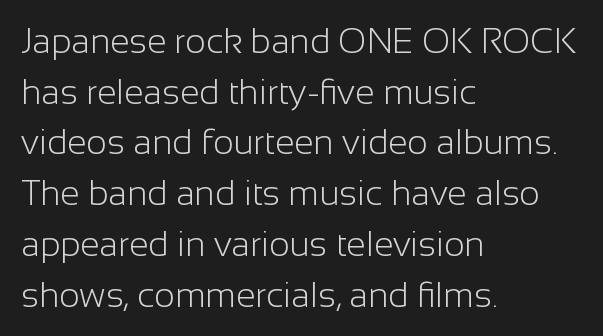
The image shows 35 px light sans-serif type, upright; set left-aligned, normal line spacing (1.45x), normal letter spacing, not underlined; low stroke contrast and a medium x-height.
